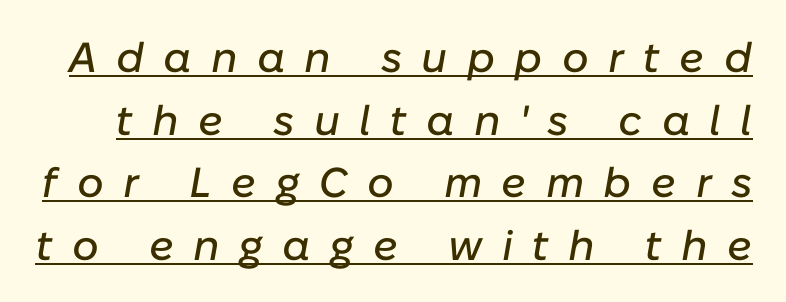
The image shows 42 px text type, italic (leaning right); set normal line spacing (1.49x), unusually wide letter spacing (+0.46 em), underlined; low stroke contrast and a medium x-height.
